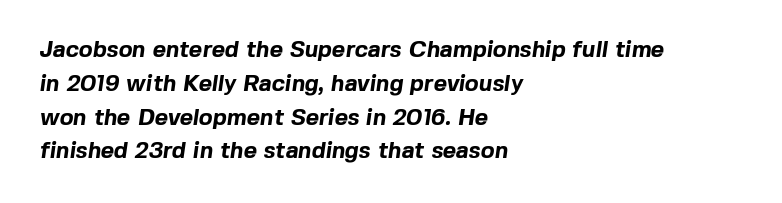
The block of text has a typical density, with ordinary space between rows. Words appear dense and cohesive because spacing is normal. A classic flush-left, rag-right setting is used for this passage. Summary of weight: heavy, a full bold. The string is rendered with underlining switched off.
